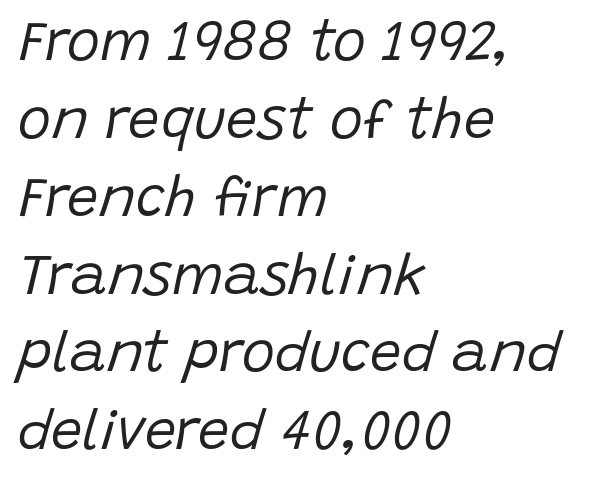
The image shows 56 px regular-weight type, italic (leaning right); set left-aligned, normal line spacing (1.39x), normal letter spacing, not underlined; low stroke contrast and a large x-height.
